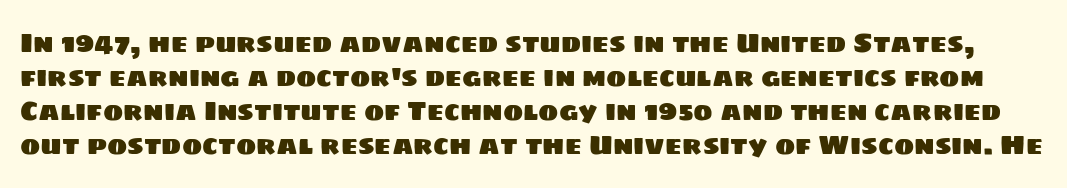
{"underline": "no", "line_spacing": "normal", "line_spacing_ratio": 1.26, "letter_spacing": "normal", "letter_spacing_em": 0.0, "glyph_px": 27}
